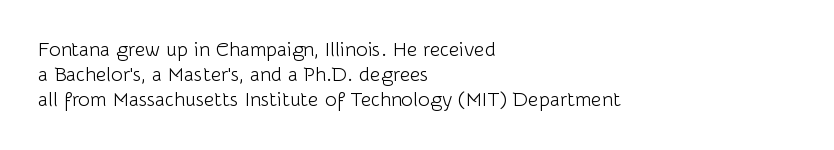
{"italic": "no", "bold": "no", "underline": "no", "align": "left", "line_spacing_ratio": 1.24, "letter_spacing": "normal", "letter_spacing_em": 0.0, "glyph_px": 20}
